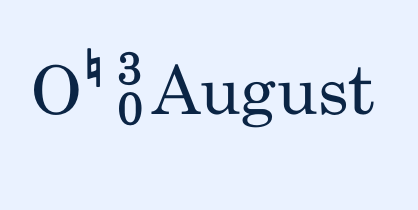
The characters display no serif detailing; their extremities are plain. Is this a fixed-width face? No — the glyphs have proportional, varying widths. Weight: regular or lighter. Descenders hang freely into open space. Characters remain perfectly vertical along every line. How are the letters spaced? Ordinarily, with no added tracking.
